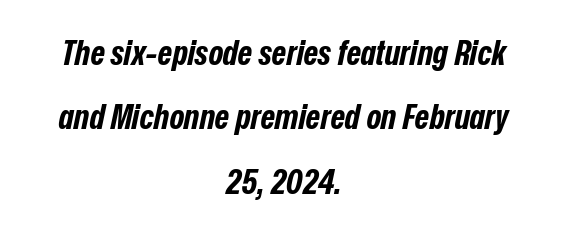
The image shows 35 px bold, condensed type, italic (leaning right); set centered, line spacing 1.84x, normal letter spacing, not underlined; low stroke contrast and a medium x-height.
